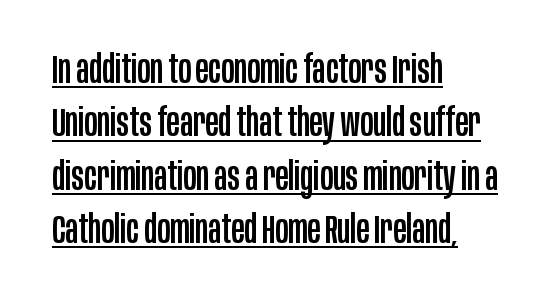
The image shows 39 px condensed sans-serif type, upright; set left-aligned, normal line spacing (1.37x), normal letter spacing, underlined; low stroke contrast and a large x-height.
